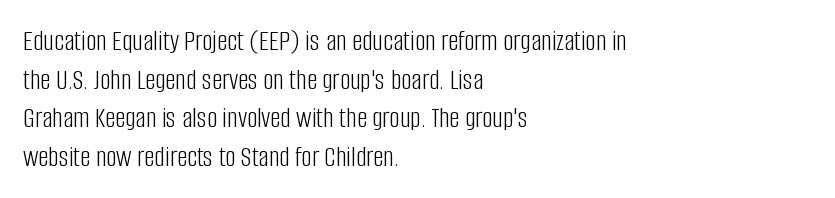
Weight: in the light-to-regular range. Descenders hang freely into open space. The characters display no serif detailing; their extremities are plain. This sample has the flowing, uneven cadence of proportional lettering. You could call the tracking neutral — neither tight nor loose.
